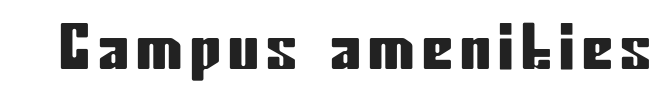
{"serif": "no", "italic": "no", "width": "condensed", "stroke_contrast": "low", "x_height": "medium", "monospaced": "no", "underline": "no", "glyph_px": 62}
